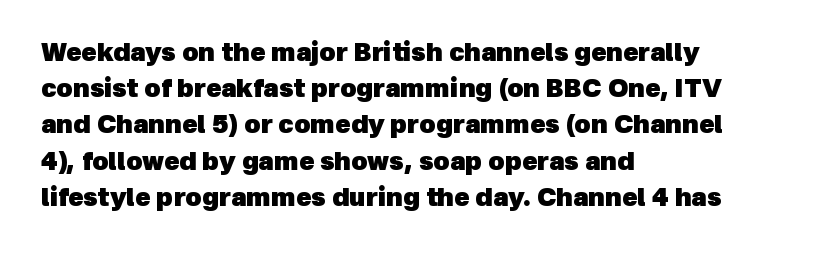
{"bold": "yes", "underline": "no", "align": "left", "line_spacing": "normal", "line_spacing_ratio": 1.45, "letter_spacing": "normal", "letter_spacing_em": 0.0, "glyph_px": 25}
